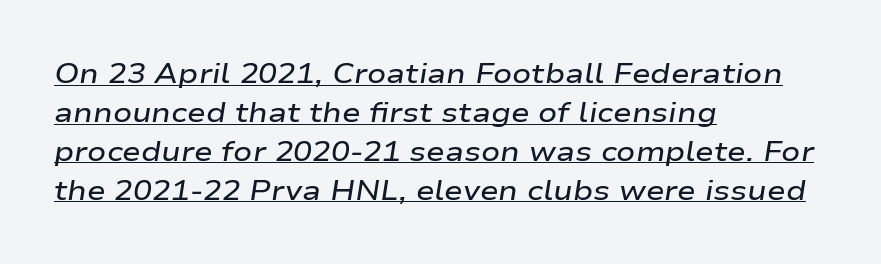
{"italic": "yes", "lean": "right", "slant_degrees": 9, "bold": "semi", "weight": "semibold", "width": "wide", "stroke_contrast": "low", "x_height": "medium", "monospaced": "no", "underline": "yes", "align": "left", "line_spacing": "normal", "line_spacing_ratio": 1.39, "letter_spacing": "normal", "letter_spacing_em": 0.0, "glyph_px": 28}
